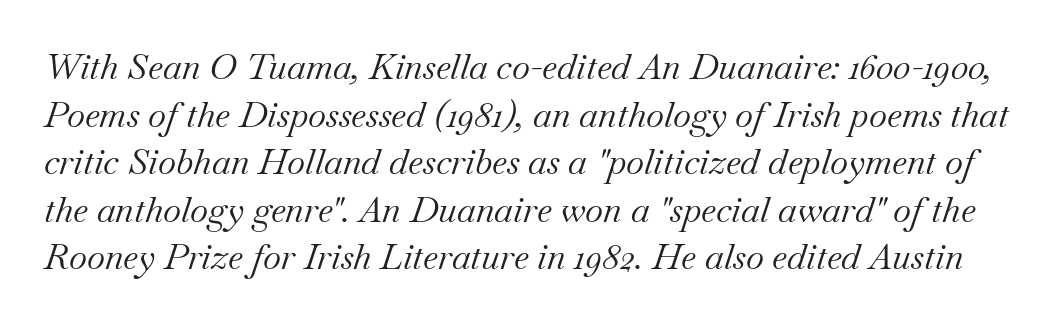
Q: Is the text bold? A: No.
Q: Is the text italic (slanted)? A: Yes, it leans right by about 18 degrees.
Q: Is the typeface a serif or a sans-serif typeface? A: Serif.
Q: Is the text underlined? A: No.
Q: Is the spacing between letters normal or unusually wide? A: Normal.
Q: Is the spacing between lines tight, normal or loose? A: Normal.
Q: Width (condensed, normal, or wide)? A: Normal.
Q: Stroke contrast? A: Medium.
Q: x-height? A: Small.
Q: Monospaced? A: No.
